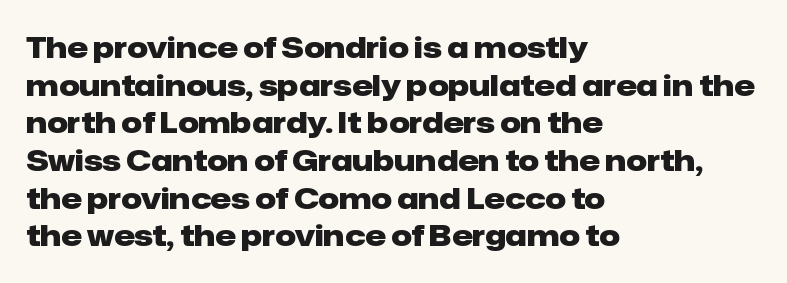
{"serif": "no", "italic": "no", "bold": "yes", "weight": "heavy", "width": "normal", "stroke_contrast": "low", "x_height": "medium", "monospaced": "no", "underline": "no", "align": "left", "line_spacing": "normal", "line_spacing_ratio": 1.3, "letter_spacing": "normal", "letter_spacing_em": 0.0, "glyph_px": 29}
